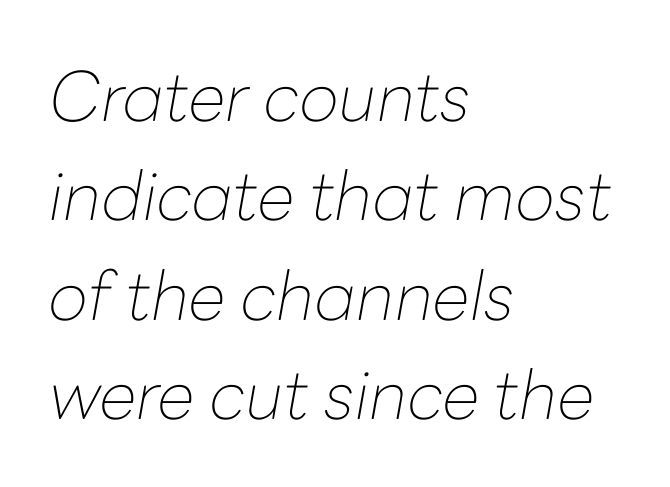
Q: Is the text bold? A: No.
Q: Is the text italic (slanted)? A: Yes, it leans right by about 10 degrees.
Q: Is the text underlined? A: No.
Q: How is the paragraph aligned? A: Left-aligned.
Q: Is the spacing between letters normal or unusually wide? A: Normal.
Q: Is the spacing between lines tight, normal or loose? A: Normal.
Q: Width (condensed, normal, or wide)? A: Normal.
Q: Stroke contrast? A: Low.
Q: x-height? A: Medium.
Q: Monospaced? A: No.
